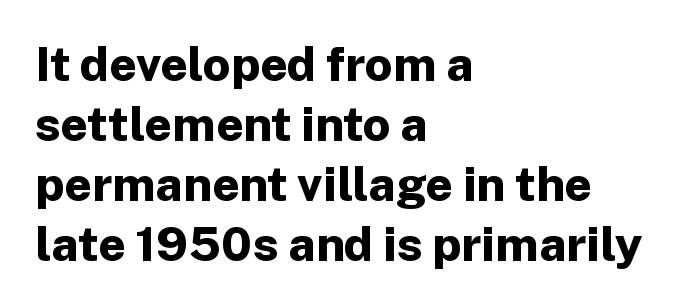
{"serif": "no", "italic": "no", "bold": "yes", "weight": "bold", "width": "normal", "stroke_contrast": "low", "x_height": "medium", "monospaced": "no", "underline": "no", "align": "left", "line_spacing": "normal", "line_spacing_ratio": 1.25, "letter_spacing": "normal", "letter_spacing_em": 0.0, "glyph_px": 48}
